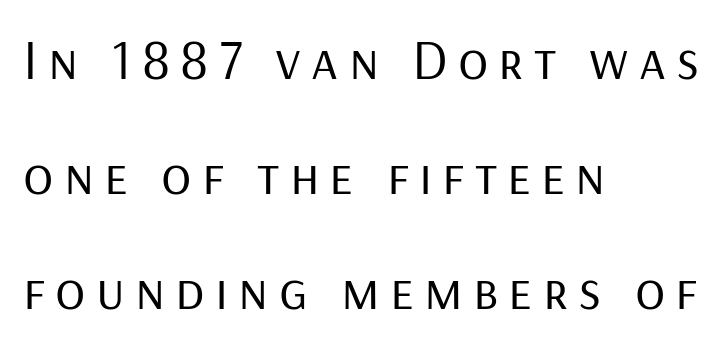
The font's upright variant was chosen for this text. Teacher's note: observe the even left margin — that is flush-left alignment. If you measured baseline to baseline, you'd find a long distance. Each letter's strokes conclude bluntly, with no projecting serifs.
